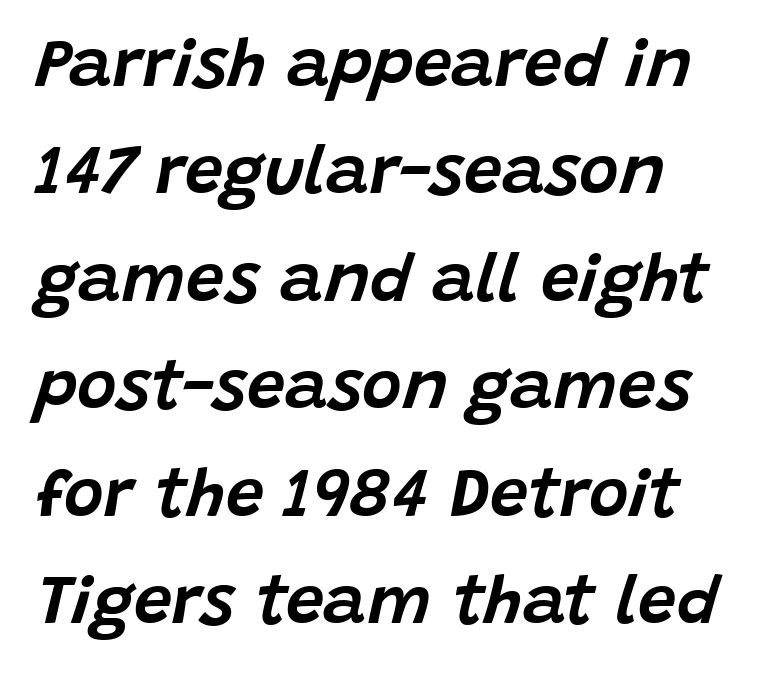
{"italic": "yes", "lean": "right", "slant_degrees": 15, "width": "normal", "stroke_contrast": "low", "x_height": "large", "monospaced": "no", "underline": "no", "align": "left", "line_spacing": "normal", "line_spacing_ratio": 1.58, "letter_spacing": "normal", "letter_spacing_em": 0.0, "glyph_px": 68}
